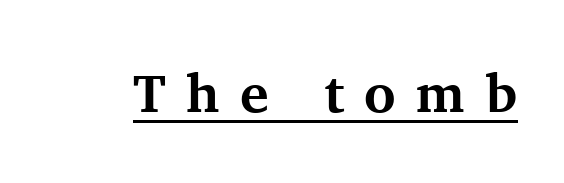
Q: Is the text bold? A: Yes.
Q: Is the text italic (slanted)? A: No, it is upright.
Q: Is the typeface a serif or a sans-serif typeface? A: Serif.
Q: Is the text underlined? A: Yes.
Q: Is the spacing between letters normal or unusually wide? A: Unusually wide.
Q: Width (condensed, normal, or wide)? A: Normal.
Q: Stroke contrast? A: Medium.
Q: x-height? A: Medium.
Q: Monospaced? A: No.
